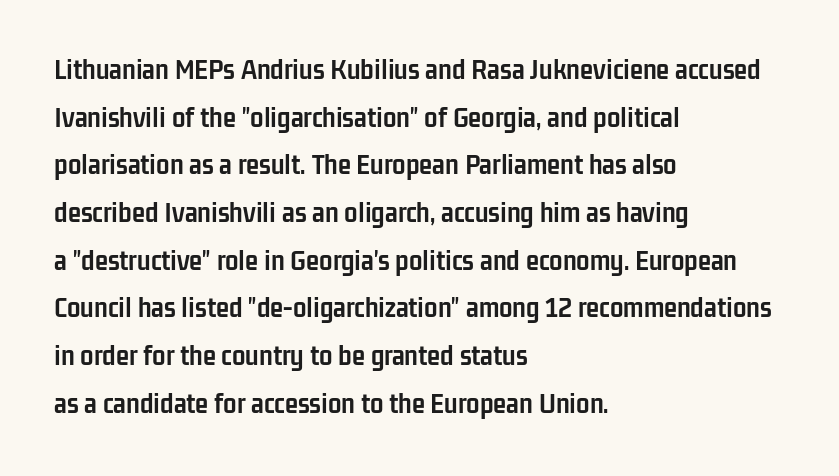
The image shows 30 px semibold, condensed sans-serif type, upright; set left-aligned, normal line spacing (1.59x), normal letter spacing, not underlined; low stroke contrast and a medium x-height.
